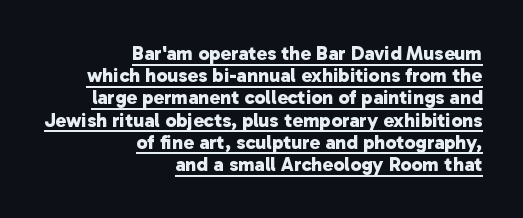
Q: Is the text bold? A: Yes.
Q: Is the text underlined? A: Yes.
Q: How is the paragraph aligned? A: Right-aligned.
Q: Is the spacing between letters normal or unusually wide? A: Normal.
Q: Is the spacing between lines tight, normal or loose? A: Tight.
